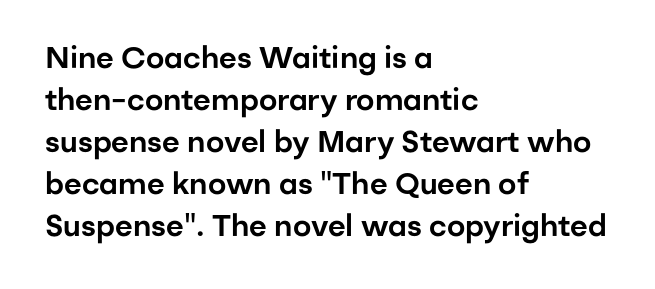
Q: Is the text italic (slanted)? A: No, it is upright.
Q: Is the typeface a serif or a sans-serif typeface? A: Sans-serif.
Q: Is the text underlined? A: No.
Q: How is the paragraph aligned? A: Left-aligned.
Q: Is the spacing between letters normal or unusually wide? A: Normal.
Q: Is the spacing between lines tight, normal or loose? A: Normal.
Q: Width (condensed, normal, or wide)? A: Normal.
Q: Stroke contrast? A: Low.
Q: x-height? A: Medium.
Q: Monospaced? A: No.
